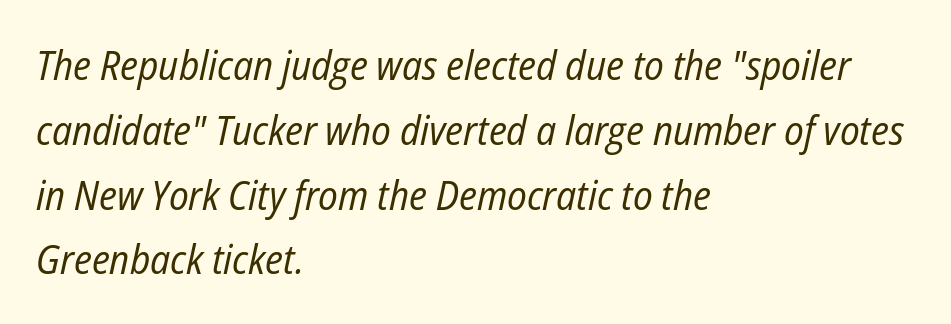
The image shows 41 px regular-weight, condensed type, italic (leaning right); set left-aligned, normal line spacing (1.58x), normal letter spacing, not underlined; low stroke contrast and a medium x-height.
